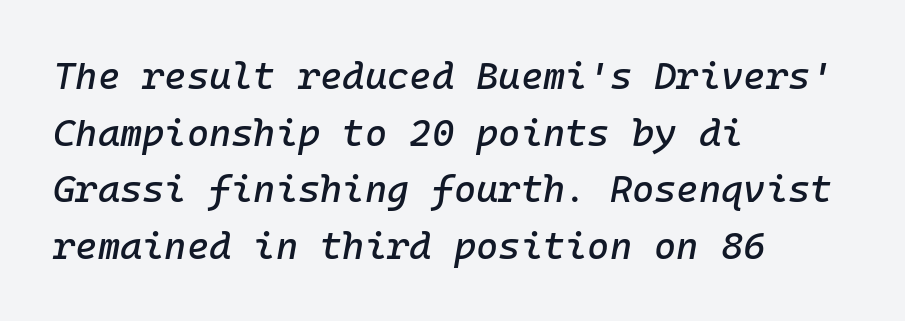
Q: Is the text italic (slanted)? A: Yes, it leans right by about 10 degrees.
Q: Is the text underlined? A: No.
Q: How is the paragraph aligned? A: Left-aligned.
Q: Is the spacing between letters normal or unusually wide? A: Normal.
Q: Is the spacing between lines tight, normal or loose? A: Normal.
Q: Width (condensed, normal, or wide)? A: Normal.
Q: Stroke contrast? A: Low.
Q: x-height? A: Medium.
Q: Monospaced? A: Yes.
